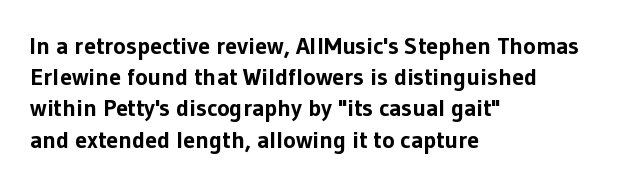
Q: Is the text bold? A: Yes.
Q: Is the text italic (slanted)? A: No, it is upright.
Q: Is the text underlined? A: No.
Q: How is the paragraph aligned? A: Left-aligned.
Q: Is the spacing between letters normal or unusually wide? A: Normal.
Q: Is the spacing between lines tight, normal or loose? A: Normal.
